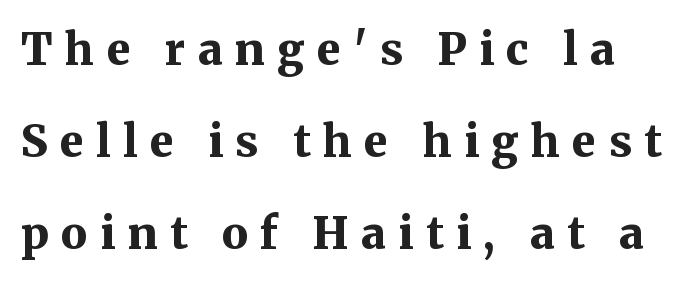
{"serif": "yes", "italic": "no", "bold": "yes", "weight": "bold", "width": "normal", "stroke_contrast": "medium", "x_height": "medium", "monospaced": "no", "underline": "no", "line_spacing": "loose", "line_spacing_ratio": 2.09, "letter_spacing": "wide", "letter_spacing_em": 0.28, "glyph_px": 44}
